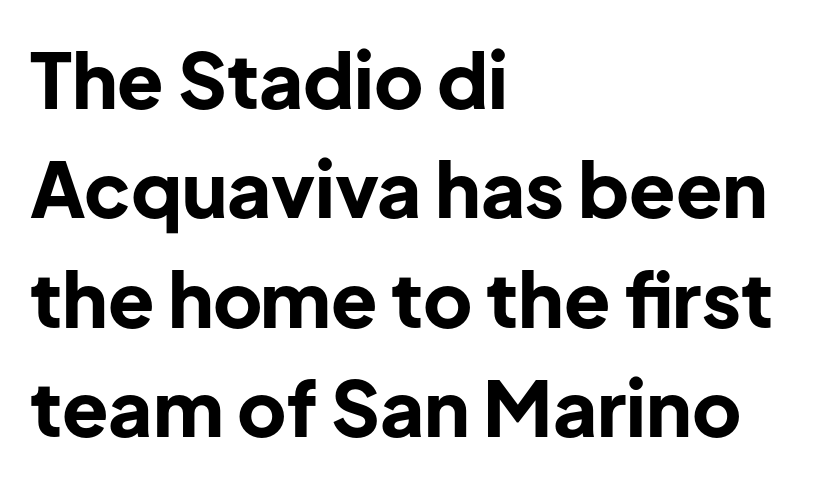
Q: Is the text bold? A: Yes.
Q: Is the text italic (slanted)? A: No, it is upright.
Q: Is the typeface a serif or a sans-serif typeface? A: Sans-serif.
Q: Is the text underlined? A: No.
Q: How is the paragraph aligned? A: Left-aligned.
Q: Is the spacing between letters normal or unusually wide? A: Normal.
Q: Is the spacing between lines tight, normal or loose? A: Normal.
Q: Width (condensed, normal, or wide)? A: Normal.
Q: Stroke contrast? A: Low.
Q: x-height? A: Medium.
Q: Monospaced? A: No.
